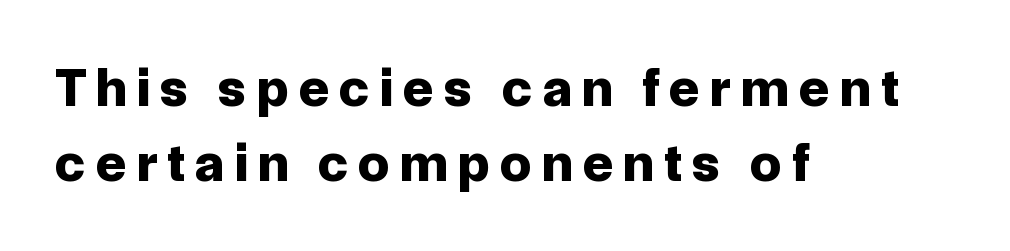
The image shows 55 px bold sans-serif type, upright; set left-aligned, normal line spacing (1.37x), not underlined; low stroke contrast and a medium x-height.
